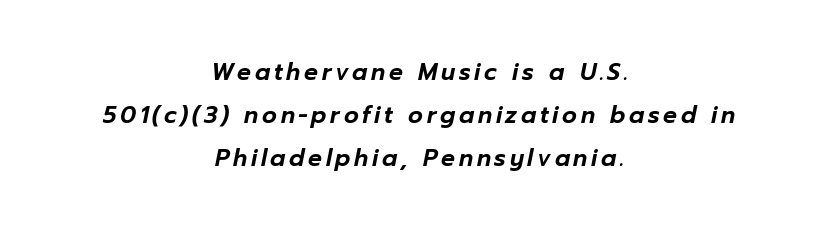
Characters are canted at an angle relative to the baseline's perpendicular. Nobody drew a line under any word here. Alignment: centered.
